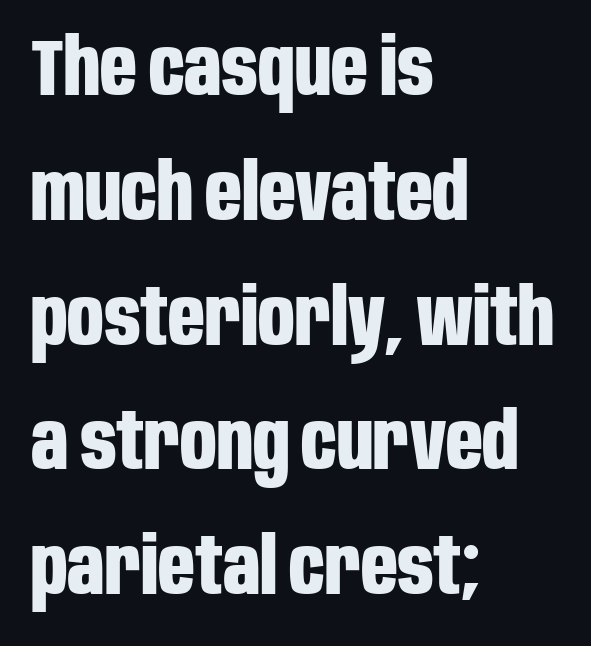
Teacher's note: observe the even left margin — that is flush-left alignment. Check where the strokes stop: nothing finishes them off — pure sans. Nobody touched the tracking dial on this one. Note the varied advance widths — an 'i' is clearly narrower than an 'm'. This sample uses an upright cut, with every glyph sitting square on the baseline. Does the weight exceed regular? Yes, all the way to bold.
